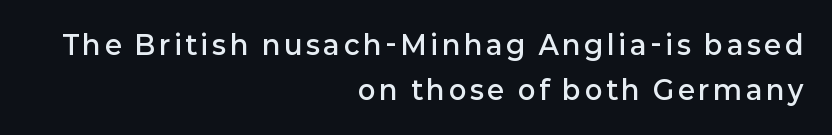
{"italic": "no", "bold": "semi", "underline": "no", "align": "right", "line_spacing_ratio": 1.73, "glyph_px": 26}
